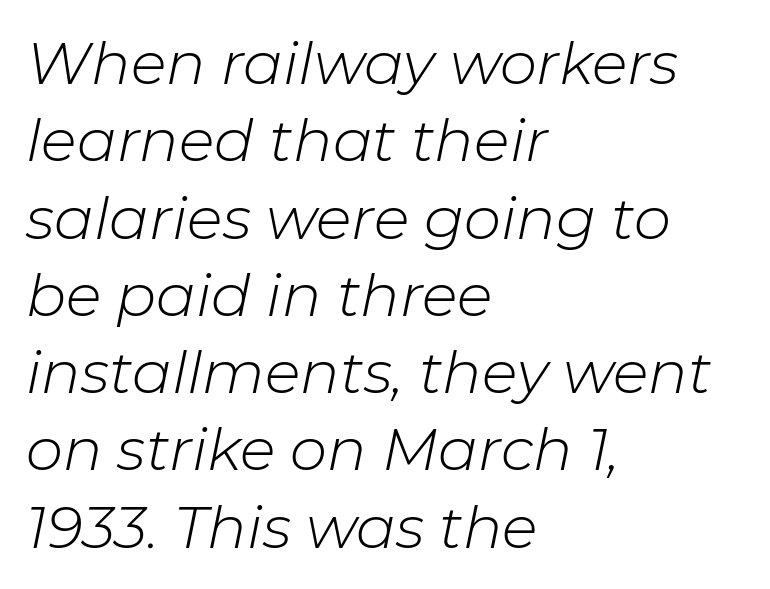
The image shows 59 px light type, italic (leaning right); set left-aligned, normal line spacing (1.31x), normal letter spacing, not underlined; low stroke contrast and a medium x-height.
